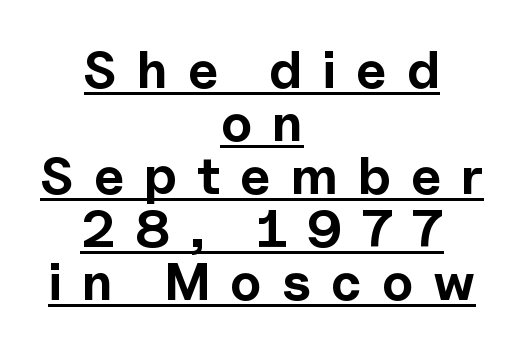
Q: Is the text bold? A: Yes.
Q: Is the text italic (slanted)? A: No, it is upright.
Q: Is the typeface a serif or a sans-serif typeface? A: Sans-serif.
Q: Is the text underlined? A: Yes.
Q: How is the paragraph aligned? A: Centered.
Q: Is the spacing between letters normal or unusually wide? A: Unusually wide.
Q: Is the spacing between lines tight, normal or loose? A: Tight.
Q: Width (condensed, normal, or wide)? A: Normal.
Q: x-height? A: Medium.
Q: Monospaced? A: No.
